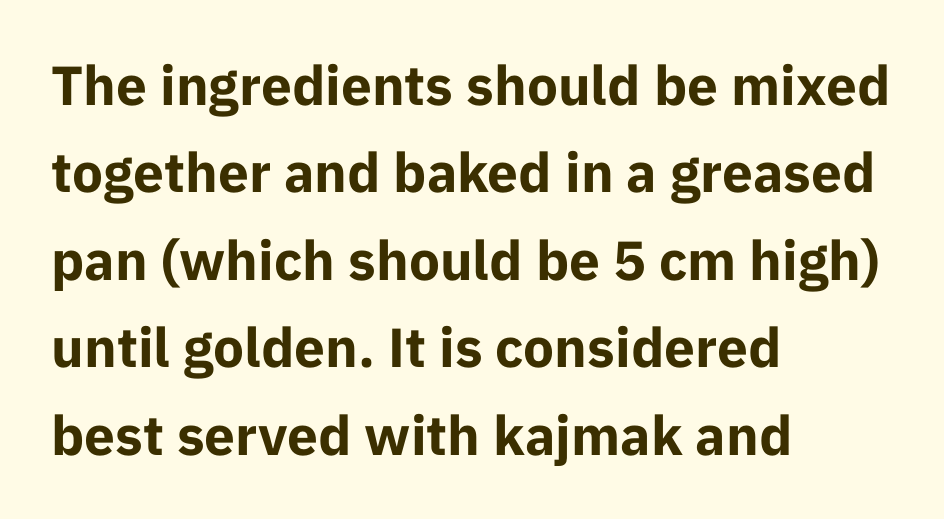
Q: Is the text bold? A: Yes.
Q: Is the text italic (slanted)? A: No, it is upright.
Q: Is the typeface a serif or a sans-serif typeface? A: Sans-serif.
Q: Is the text underlined? A: No.
Q: How is the paragraph aligned? A: Left-aligned.
Q: Is the spacing between letters normal or unusually wide? A: Normal.
Q: Is the spacing between lines tight, normal or loose? A: Normal.
Q: Width (condensed, normal, or wide)? A: Normal.
Q: Stroke contrast? A: Low.
Q: x-height? A: Medium.
Q: Monospaced? A: No.
